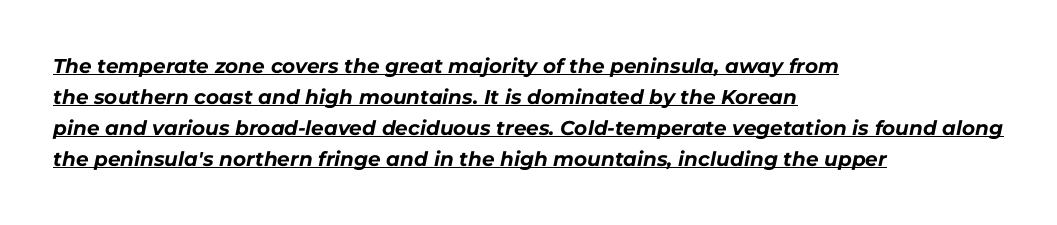
A baseline rule has been typeset under these characters. Which margin do the lines hug? The left one — the right edge is uneven. Caption: standard tracking, unaltered. The typesetting leans heavy: a genuine bold. In terms of posture, this sample is oblique.
